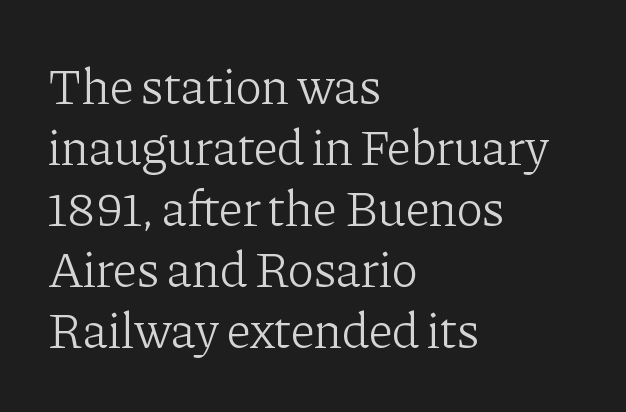
Looks like regular typesetting: each glyph gets only the width it needs. Layout note: lines flush left. Weight: not bold — regular or lighter. Glance below the letters and you will spot only blank space. Stroke terminals: seriffed. Here the glyphs are tracked normally, forming tight word shapes.
